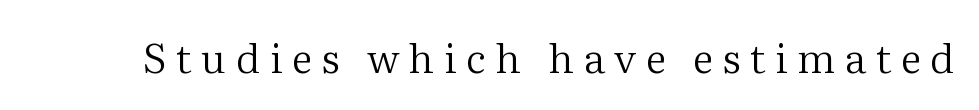
This rendering features lettering with no underline. Unlike a clean sans, this face finishes its strokes with serifs. The font is comparable to plain body text, perhaps lighter. The specimen reads as upright at a glance. The letters advance in unequal steps, a hallmark of proportional type.
